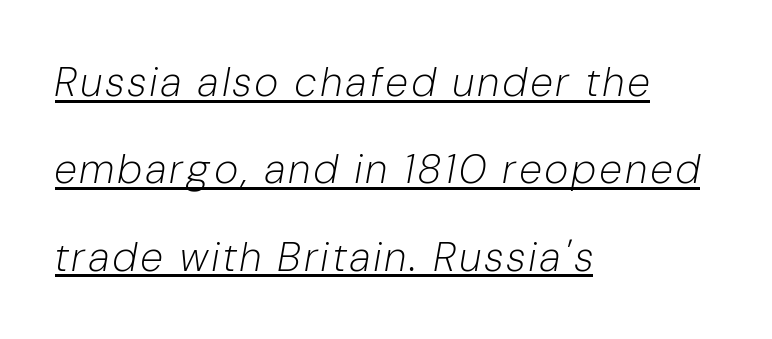
Q: Is the text bold? A: No.
Q: Is the text italic (slanted)? A: Yes, it leans right by about 10 degrees.
Q: Is the text underlined? A: Yes.
Q: How is the paragraph aligned? A: Left-aligned.
Q: Is the spacing between lines tight, normal or loose? A: Loose.
Q: Width (condensed, normal, or wide)? A: Condensed.
Q: Stroke contrast? A: Low.
Q: x-height? A: Medium.
Q: Monospaced? A: No.
